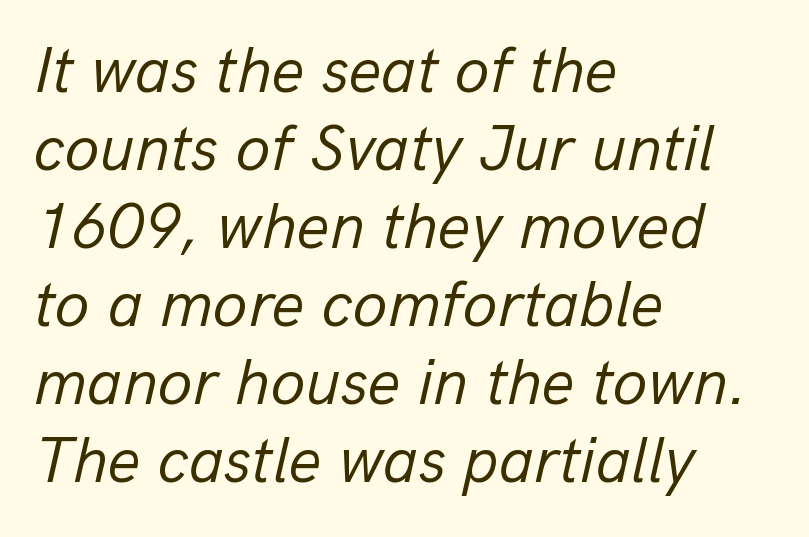
{"italic": "yes", "lean": "right", "slant_degrees": 13, "bold": "no", "weight": "regular", "width": "normal", "stroke_contrast": "low", "x_height": "medium", "monospaced": "no", "underline": "no", "align": "left", "line_spacing_ratio": 1.22, "letter_spacing": "normal", "letter_spacing_em": 0.0, "glyph_px": 64}
